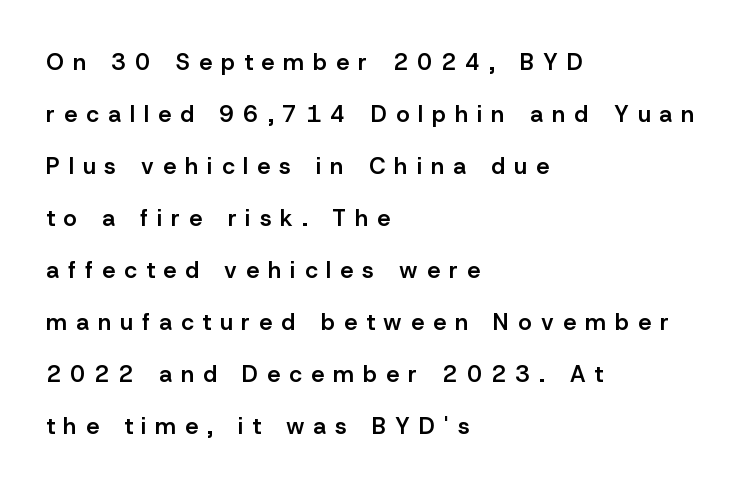
Check under the words: just untouched page. This sample is left-justified, so line endings fall wherever the words run out. When letters stand straight like this, we call the style roman or upright. Loosely led — the rows are spread out. Weight check: semibold — heavier than regular, not quite bold.
